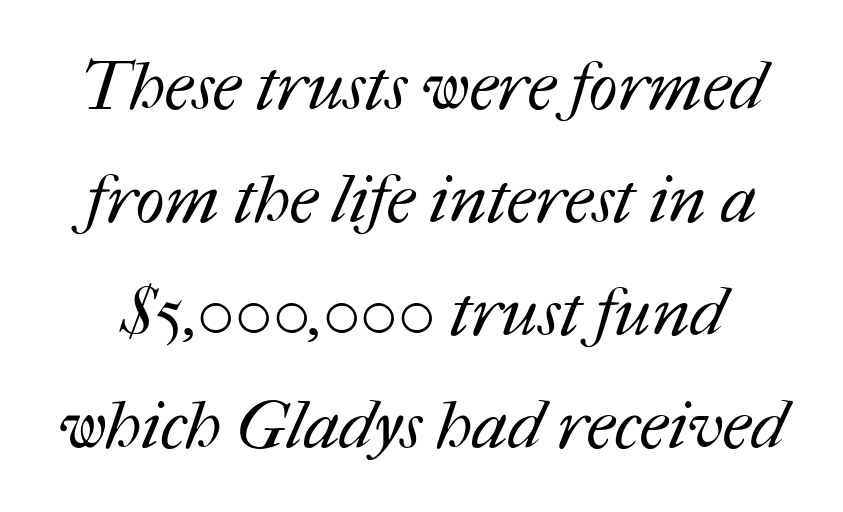
Q: Is the text bold? A: No.
Q: Is the text underlined? A: No.
Q: Is the spacing between letters normal or unusually wide? A: Normal.
Q: Is the spacing between lines tight, normal or loose? A: Normal.
Q: Width (condensed, normal, or wide)? A: Normal.
Q: Stroke contrast? A: Medium.
Q: x-height? A: Medium.
Q: Monospaced? A: No.
